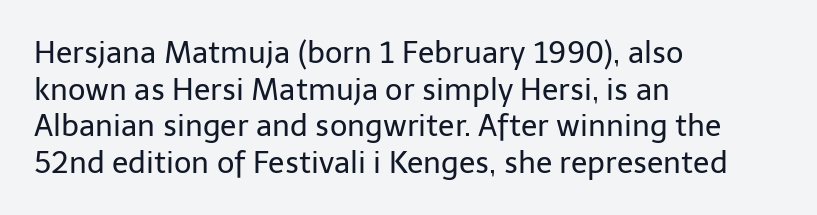
{"serif": "no", "italic": "no", "bold": "no", "weight": "regular", "width": "normal", "stroke_contrast": "low", "x_height": "medium", "monospaced": "no", "underline": "no", "align": "left", "line_spacing_ratio": 1.22, "letter_spacing": "normal", "letter_spacing_em": 0.0, "glyph_px": 30}
